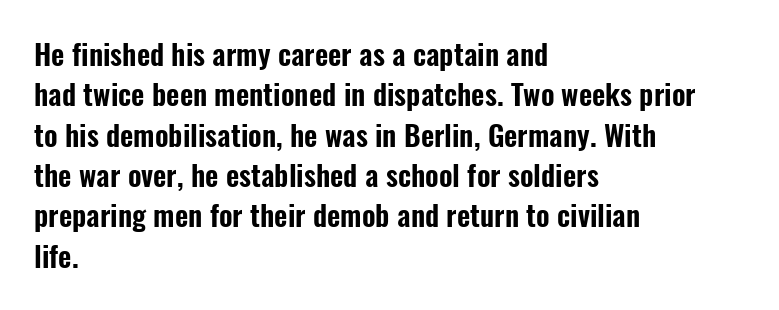
{"serif": "no", "italic": "no", "width": "condensed", "stroke_contrast": "low", "x_height": "medium", "monospaced": "no", "underline": "no", "align": "left", "line_spacing": "normal", "line_spacing_ratio": 1.39, "letter_spacing": "normal", "letter_spacing_em": 0.0, "glyph_px": 29}
